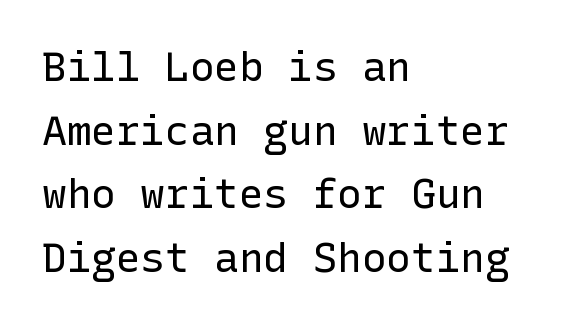
The image shows 41 px regular-weight sans-serif type, upright; set left-aligned, normal line spacing (1.55x), normal letter spacing, not underlined; low stroke contrast and a medium x-height.
